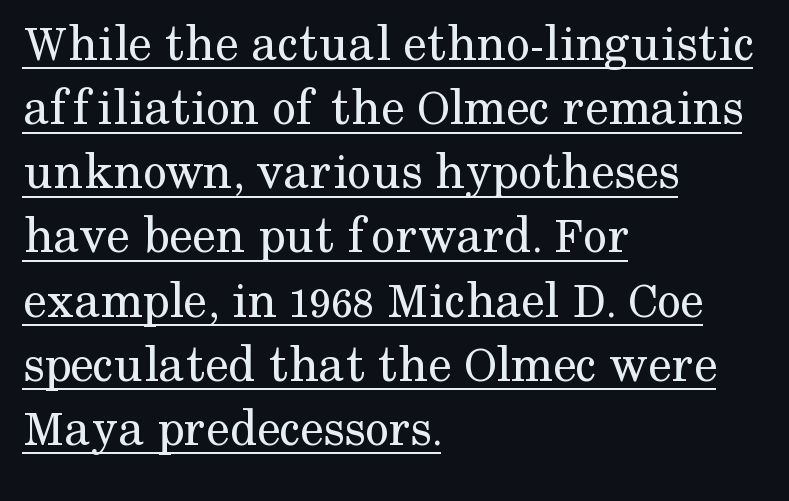
{"serif": "yes", "italic": "no", "bold": "no", "weight": "regular", "width": "normal", "stroke_contrast": "medium", "x_height": "medium", "monospaced": "no", "underline": "yes", "align": "left", "line_spacing_ratio": 1.21, "letter_spacing": "normal", "letter_spacing_em": 0.0, "glyph_px": 53}
